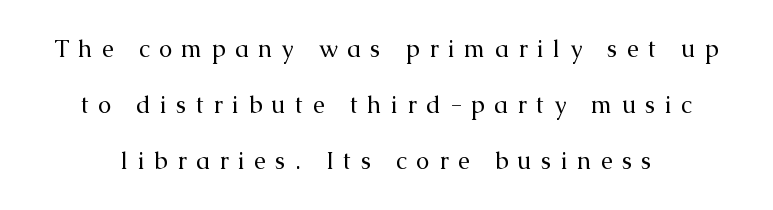
Loose tracking; the words dissolve into strings of separated letters. Heft: none added — not bold. A roman cut, with each character standing at attention. A clean baseline with only descenders dipping below it. The designer dialed line spacing up above the default.
